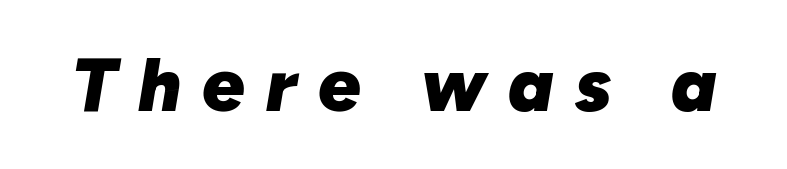
{"italic": "yes", "lean": "right", "slant_degrees": 10, "bold": "yes", "weight": "heavy", "width": "normal", "stroke_contrast": "low", "x_height": "medium", "monospaced": "no", "underline": "no", "letter_spacing": "wide", "letter_spacing_em": 0.28, "glyph_px": 75}
